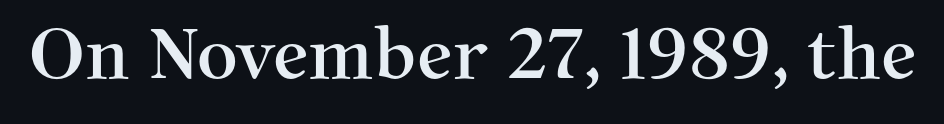
Q: Is the text italic (slanted)? A: No, it is upright.
Q: Is the typeface a serif or a sans-serif typeface? A: Serif.
Q: Is the text underlined? A: No.
Q: Is the spacing between letters normal or unusually wide? A: Normal.
Q: Width (condensed, normal, or wide)? A: Normal.
Q: Stroke contrast? A: Medium.
Q: x-height? A: Medium.
Q: Monospaced? A: No.
